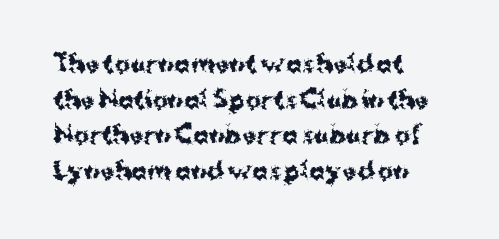
Q: Is the text bold? A: Yes.
Q: Is the text italic (slanted)? A: No, it is upright.
Q: Is the text underlined? A: No.
Q: How is the paragraph aligned? A: Left-aligned.
Q: Is the spacing between letters normal or unusually wide? A: Normal.
Q: Is the spacing between lines tight, normal or loose? A: Normal.
